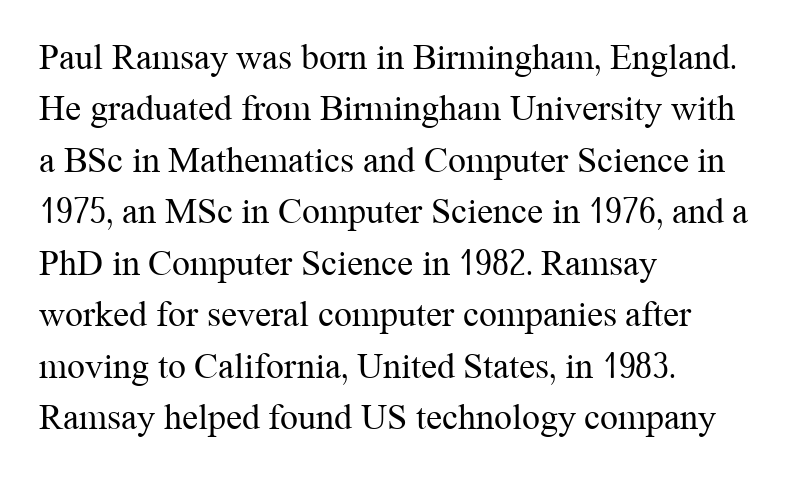
Q: Is the text bold? A: No.
Q: Is the text italic (slanted)? A: No, it is upright.
Q: Is the typeface a serif or a sans-serif typeface? A: Serif.
Q: Is the text underlined? A: No.
Q: How is the paragraph aligned? A: Left-aligned.
Q: Is the spacing between letters normal or unusually wide? A: Normal.
Q: Is the spacing between lines tight, normal or loose? A: Normal.
Q: Width (condensed, normal, or wide)? A: Normal.
Q: Stroke contrast? A: Medium.
Q: x-height? A: Medium.
Q: Monospaced? A: No.
